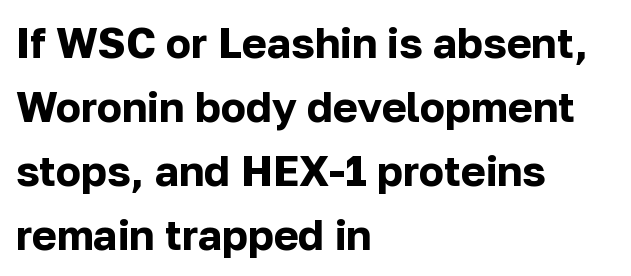
Does the type have serifs? No, each stem ends abruptly. The words here are not underlined. Line beginnings align vertically; line endings do not. These lines are rendered in a variable-pitch font.
